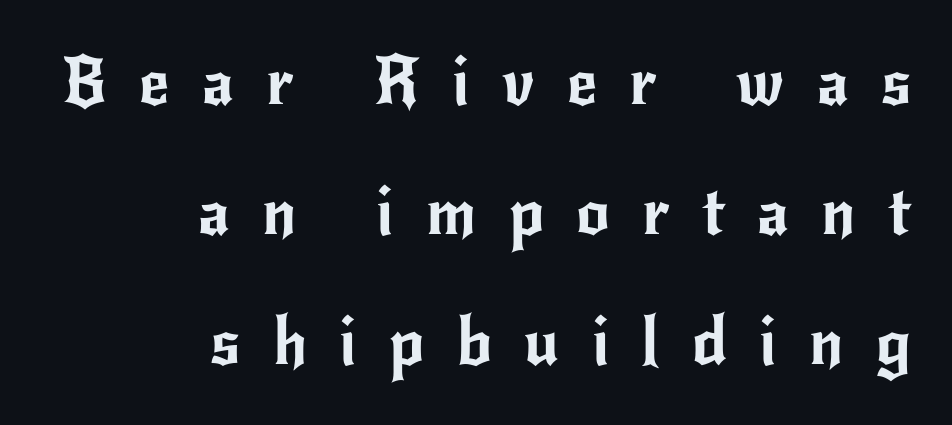
The image shows 66 px sans-serif type, upright; set right-aligned, loose line spacing (1.97x), unusually wide letter spacing (+0.49 em), not underlined; low stroke contrast and a small x-height.
